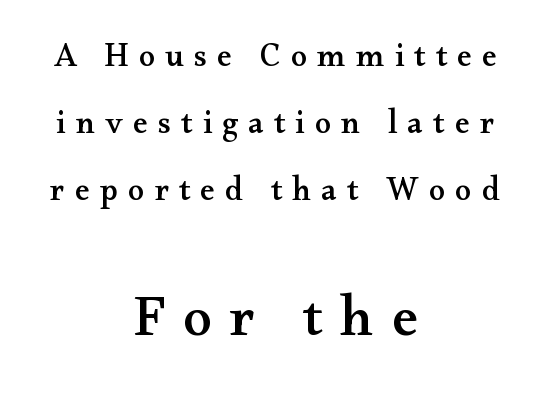
Clear beneath every line of the passage. This rendering uses center alignment, leaving both contours irregular but symmetric. The type sits square on the baseline with zero lean. This sample uses expanded letter spacing, leaving extra air between glyphs. Airy leading. To sum up the face: it has serifs.
